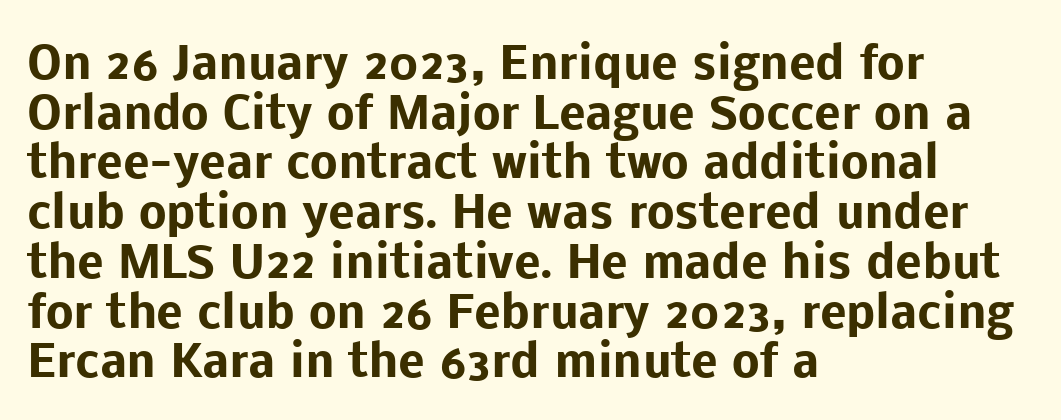
The image shows 44 px heavy sans-serif type, upright; set left-aligned, tight line spacing (1.13x), normal letter spacing, not underlined; low stroke contrast and a medium x-height.
